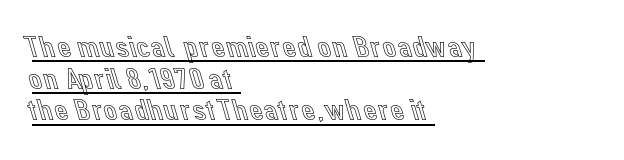
Q: Is the text italic (slanted)? A: Yes.
Q: Is the text underlined? A: Yes.
Q: How is the paragraph aligned? A: Left-aligned.
Q: Is the spacing between letters normal or unusually wide? A: Normal.
Q: Is the spacing between lines tight, normal or loose? A: Tight.
Q: Width (condensed, normal, or wide)? A: Normal.
Q: x-height? A: Medium.
Q: Monospaced? A: No.
